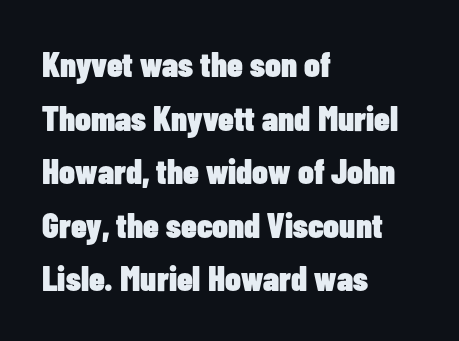
{"serif": "no", "italic": "no", "bold": "yes", "weight": "heavy", "width": "condensed", "stroke_contrast": "low", "x_height": "medium", "monospaced": "no", "underline": "no", "align": "left", "line_spacing": "normal", "line_spacing_ratio": 1.53, "letter_spacing": "normal", "letter_spacing_em": 0.0, "glyph_px": 35}
